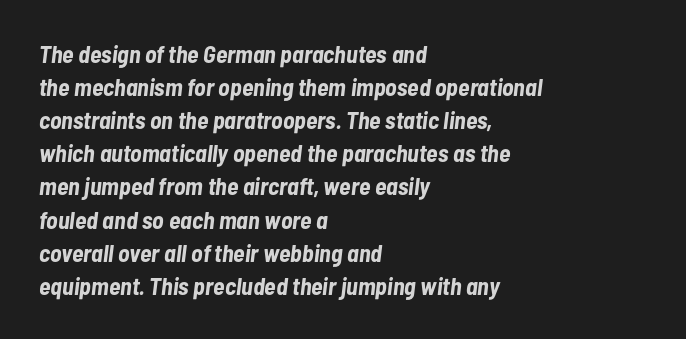
The image shows 24 px bold type, italic (leaning right); set left-aligned, normal line spacing (1.38x), normal letter spacing, not underlined.
